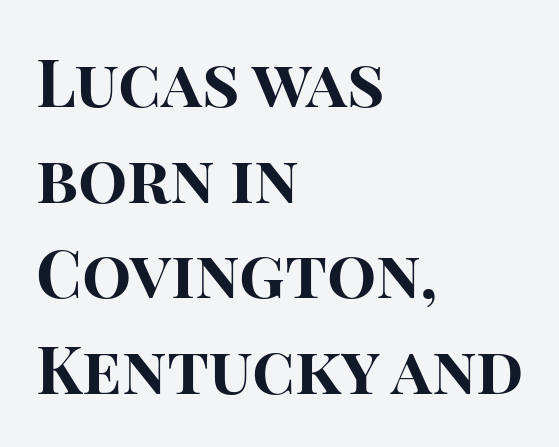
The words here are not underlined. Is the type bold? Yes — the strokes are clearly thick and heavy. Think of a printed novel: that variable character pitch is what you see here. Examine the stroke ends and you'll find no serifs. The leading is moderate, giving the passage an even texture. In terms of posture, this sample is upright.
